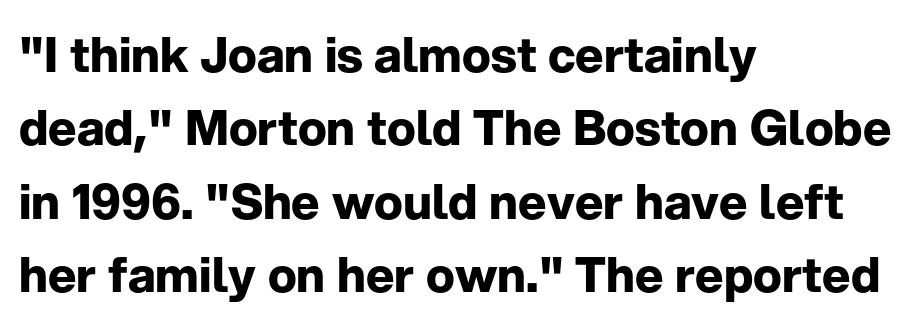
{"serif": "no", "italic": "no", "bold": "yes", "weight": "bold", "width": "normal", "stroke_contrast": "low", "x_height": "medium", "monospaced": "no", "underline": "no", "align": "left", "line_spacing": "normal", "line_spacing_ratio": 1.53, "letter_spacing": "normal", "letter_spacing_em": 0.0, "glyph_px": 48}
